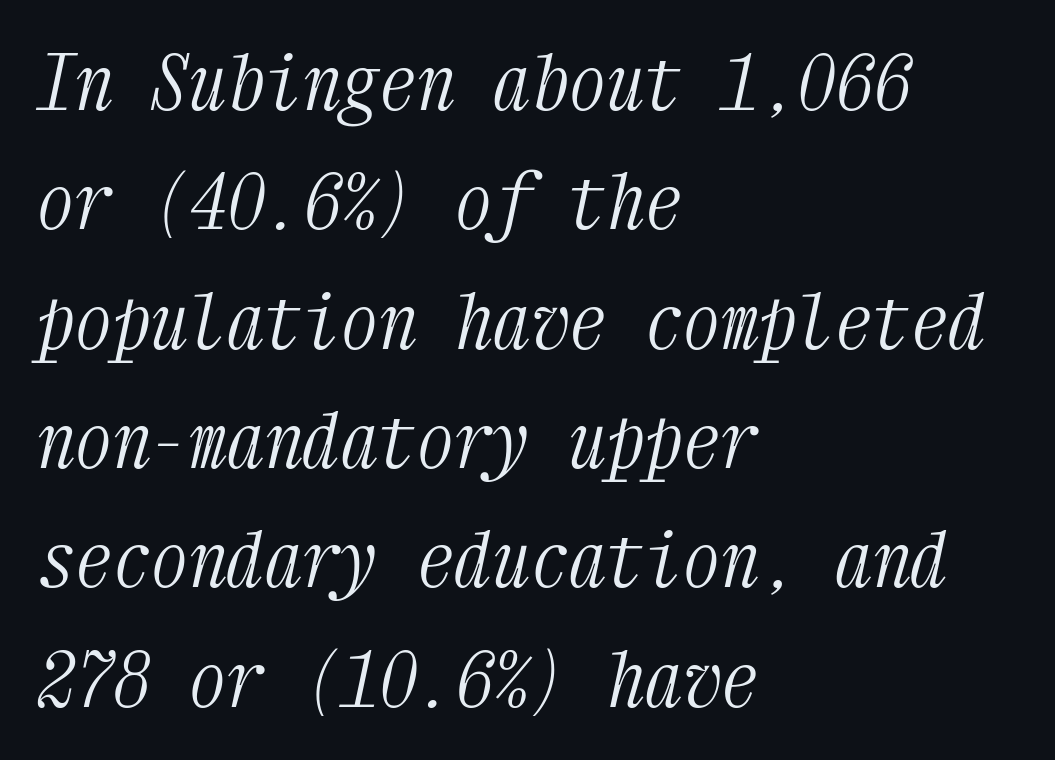
The image shows 76 px light, condensed serif type, italic (leaning right), monospaced; set left-aligned, normal line spacing (1.57x), normal letter spacing, not underlined; medium stroke contrast and a medium x-height.
